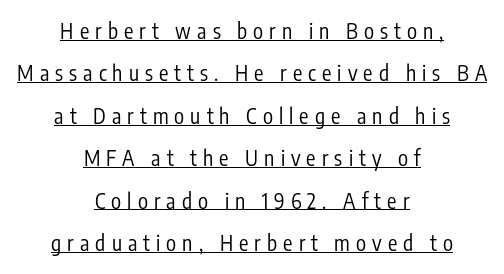
The image shows 21 px text type, upright; set centered, loose line spacing (2.02x), unusually wide letter spacing (+0.29 em), underlined.
